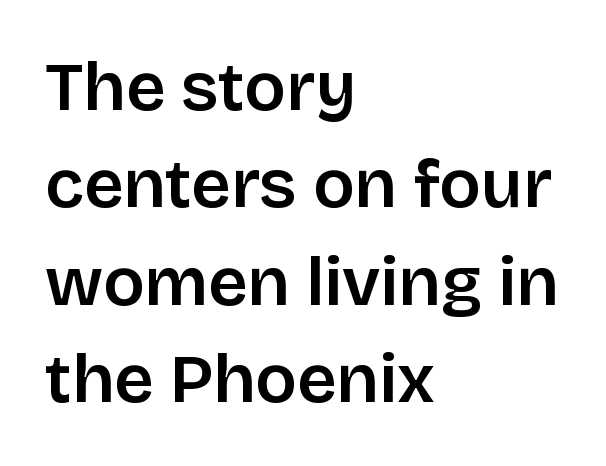
The image shows 69 px sans-serif type, upright; set left-aligned, normal line spacing (1.41x), normal letter spacing, not underlined; low stroke contrast and a large x-height.
